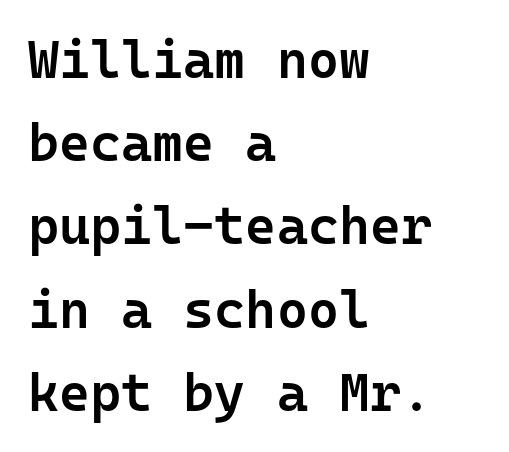
Q: Is the text bold? A: Semi-bold.
Q: Is the text italic (slanted)? A: No, it is upright.
Q: Is the typeface a serif or a sans-serif typeface? A: Sans-serif.
Q: Is the text underlined? A: No.
Q: How is the paragraph aligned? A: Left-aligned.
Q: Is the spacing between letters normal or unusually wide? A: Normal.
Q: Is the spacing between lines tight, normal or loose? A: Normal.
Q: Width (condensed, normal, or wide)? A: Normal.
Q: Stroke contrast? A: Low.
Q: x-height? A: Medium.
Q: Monospaced? A: Yes.
